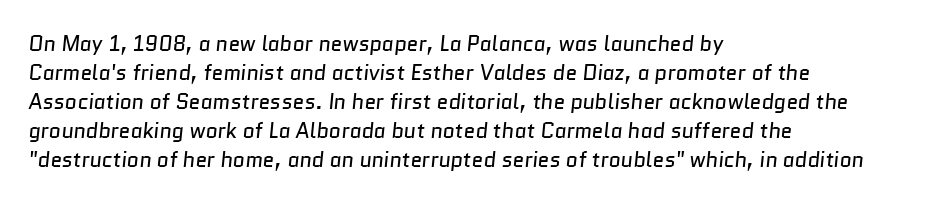
{"bold": "no", "underline": "no", "align": "left", "line_spacing": "normal", "line_spacing_ratio": 1.38, "letter_spacing": "normal", "letter_spacing_em": 0.0, "glyph_px": 21}
